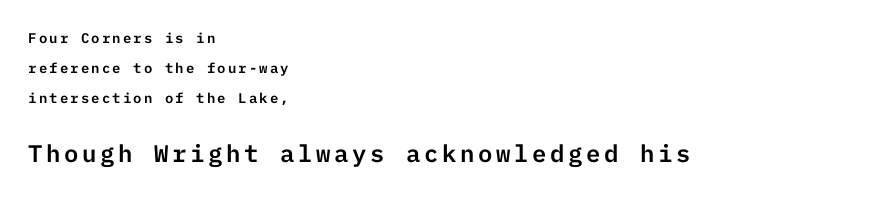
The image shows 24 px text type, upright; set left-aligned, loose line spacing (2.13x), not underlined; the second (bottom) block is 1.71x larger.
